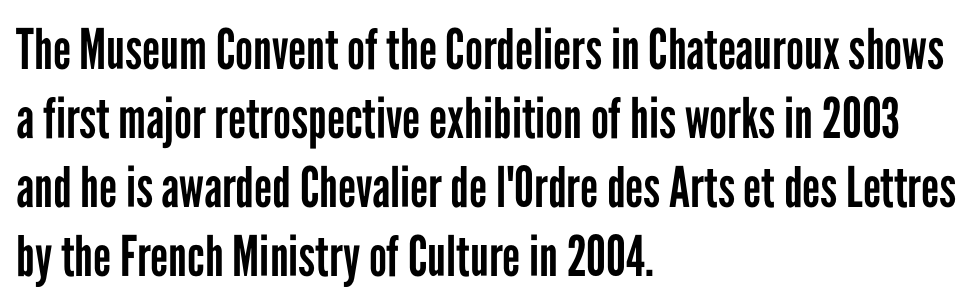
Q: Is the text bold? A: No.
Q: Is the text italic (slanted)? A: No, it is upright.
Q: Is the typeface a serif or a sans-serif typeface? A: Sans-serif.
Q: Is the text underlined? A: No.
Q: How is the paragraph aligned? A: Left-aligned.
Q: Is the spacing between letters normal or unusually wide? A: Normal.
Q: Width (condensed, normal, or wide)? A: Condensed.
Q: Stroke contrast? A: Low.
Q: x-height? A: Medium.
Q: Monospaced? A: No.
